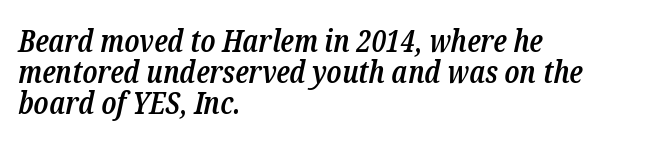
The image shows 31 px semibold, condensed serif type, italic (leaning right); set left-aligned, tight line spacing (1.0x), normal letter spacing, not underlined; low stroke contrast and a medium x-height.
